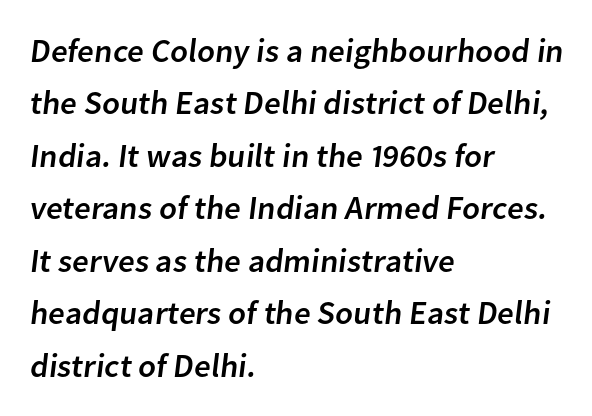
Caption: multi-line text, flush left, ragged right. These lines are rendered in a variable-pitch font. Each row of text sits above clean, open space. Summary of vertical rhythm: regular, with standard interline spacing.
